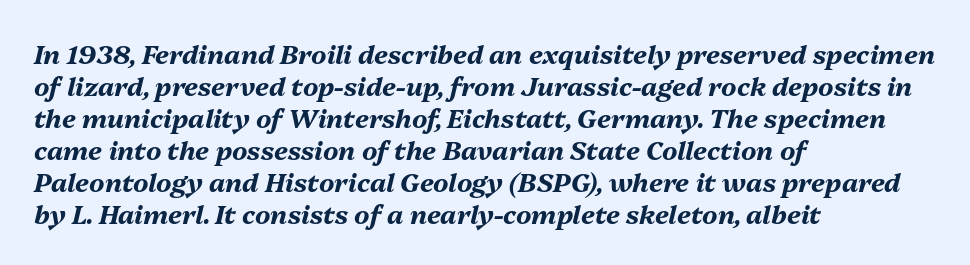
The image shows 26 px bold type, italic (leaning right); set left-aligned, line spacing 1.23x, normal letter spacing, not underlined.
